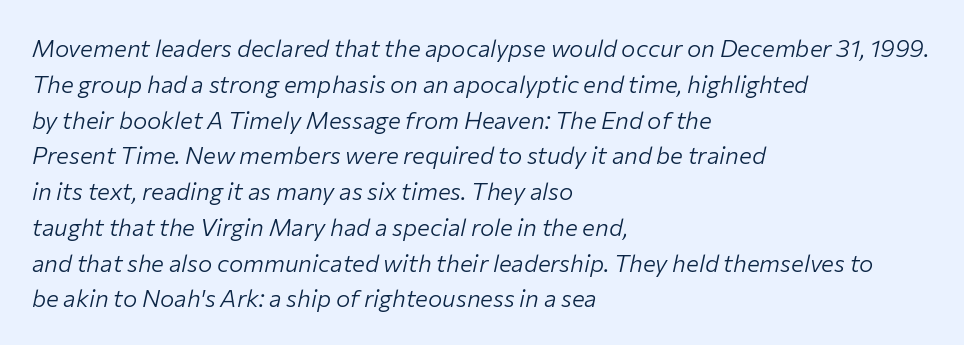
Ink coverage per letter is moderate at most. The rows are spaced the way most documents space them. Bare-footed words on every line. The letterforms sit shoulder to shoulder at normal distance. Line starts are locked; line ends wander. Posture: slanted.
